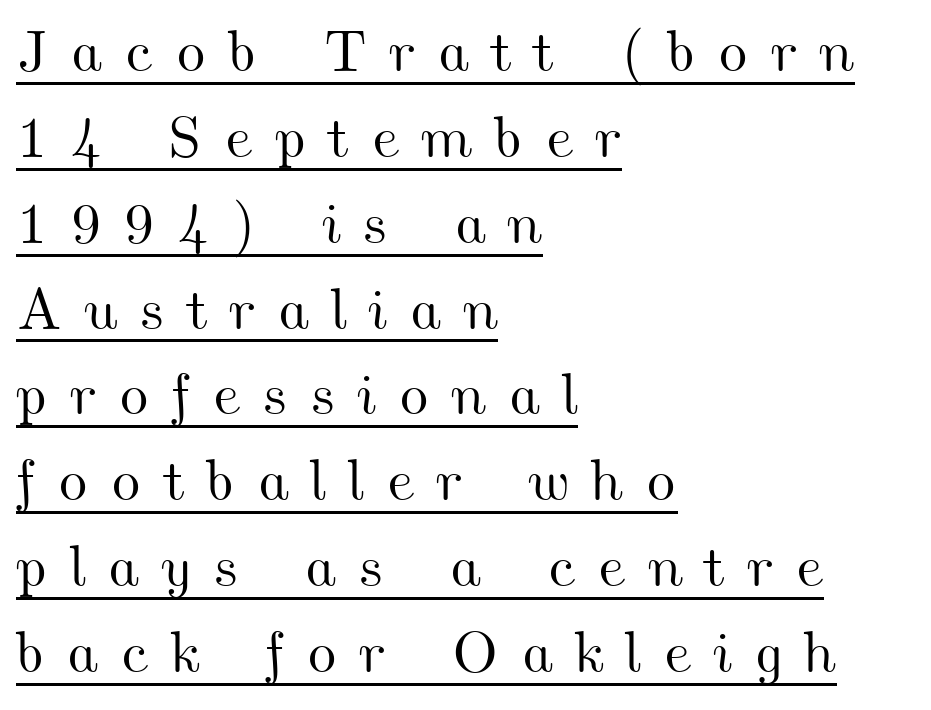
{"width": "wide", "stroke_contrast": "medium", "x_height": "small", "monospaced": "no", "underline": "yes", "align": "left", "line_spacing": "normal", "line_spacing_ratio": 1.48, "letter_spacing": "wide", "letter_spacing_em": 0.37, "glyph_px": 58}
